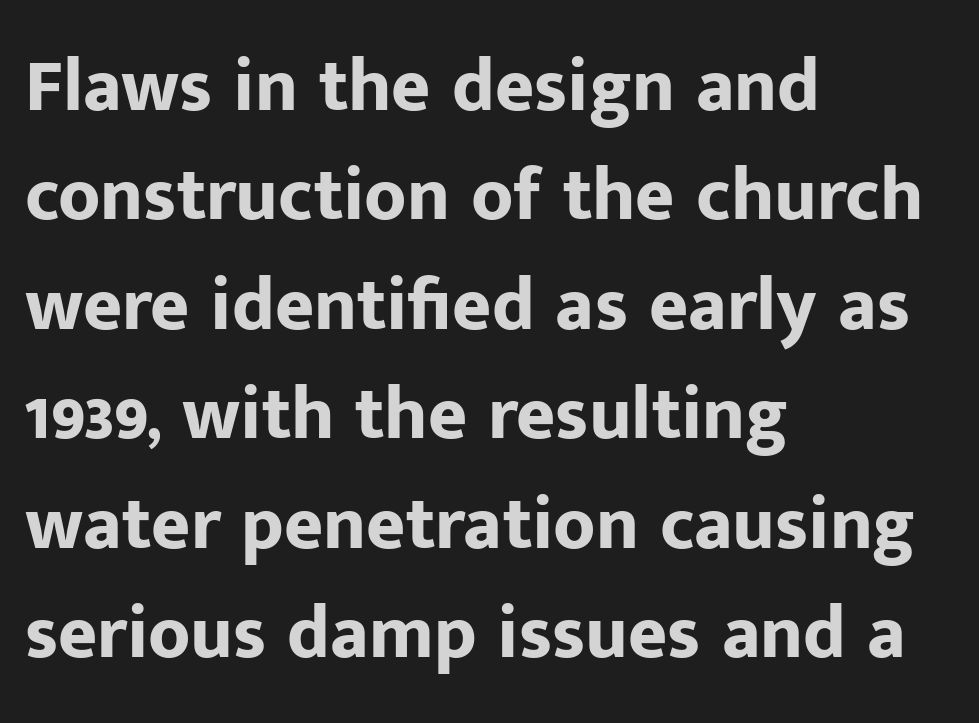
Q: Is the text bold? A: Yes.
Q: Is the text italic (slanted)? A: No, it is upright.
Q: Is the typeface a serif or a sans-serif typeface? A: Sans-serif.
Q: Is the text underlined? A: No.
Q: How is the paragraph aligned? A: Left-aligned.
Q: Is the spacing between letters normal or unusually wide? A: Normal.
Q: Is the spacing between lines tight, normal or loose? A: Normal.
Q: Width (condensed, normal, or wide)? A: Normal.
Q: Stroke contrast? A: Low.
Q: x-height? A: Medium.
Q: Monospaced? A: No.
